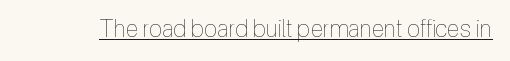
Q: Is the text bold? A: No.
Q: Is the text italic (slanted)? A: No, it is upright.
Q: Is the text underlined? A: Yes.
Q: Is the spacing between letters normal or unusually wide? A: Normal.
